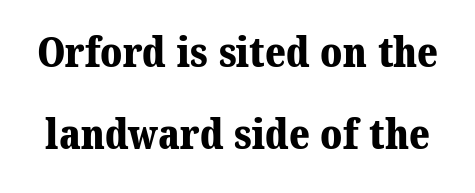
{"serif": "yes", "bold": "yes", "weight": "bold", "width": "normal", "stroke_contrast": "medium", "x_height": "medium", "monospaced": "no", "underline": "no", "line_spacing": "loose", "line_spacing_ratio": 1.96, "letter_spacing": "normal", "letter_spacing_em": 0.0, "glyph_px": 42}
